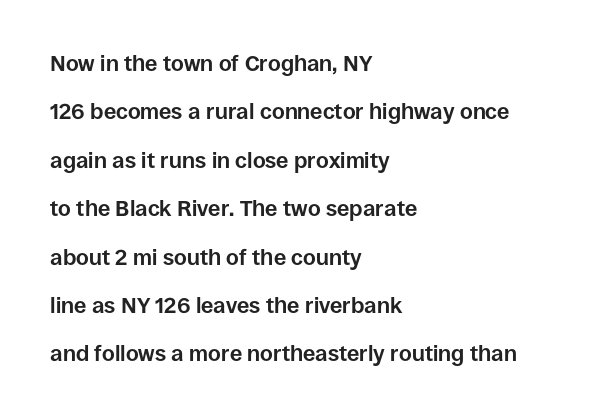
The image shows 22 px bold type, upright; set left-aligned, loose line spacing (2.2x), normal letter spacing, not underlined.
